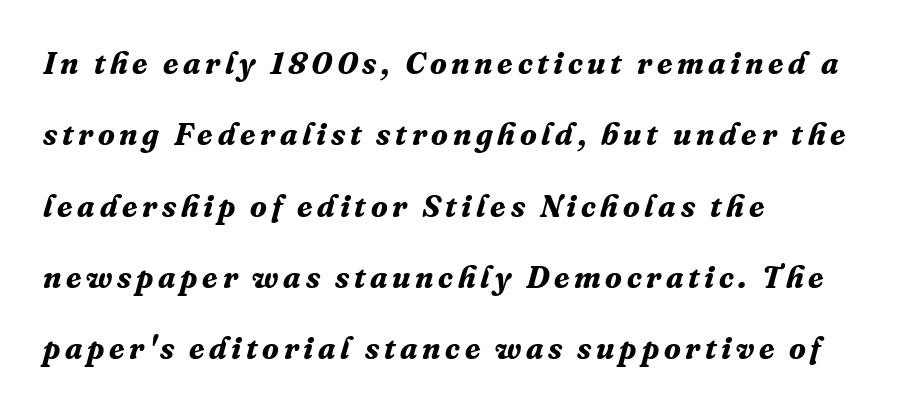
{"serif": "yes", "italic": "yes", "lean": "right", "slant_degrees": 16, "bold": "yes", "weight": "bold", "width": "normal", "stroke_contrast": "medium", "x_height": "medium", "monospaced": "no", "underline": "no", "align": "left", "line_spacing": "loose", "line_spacing_ratio": 2.3, "glyph_px": 31}
